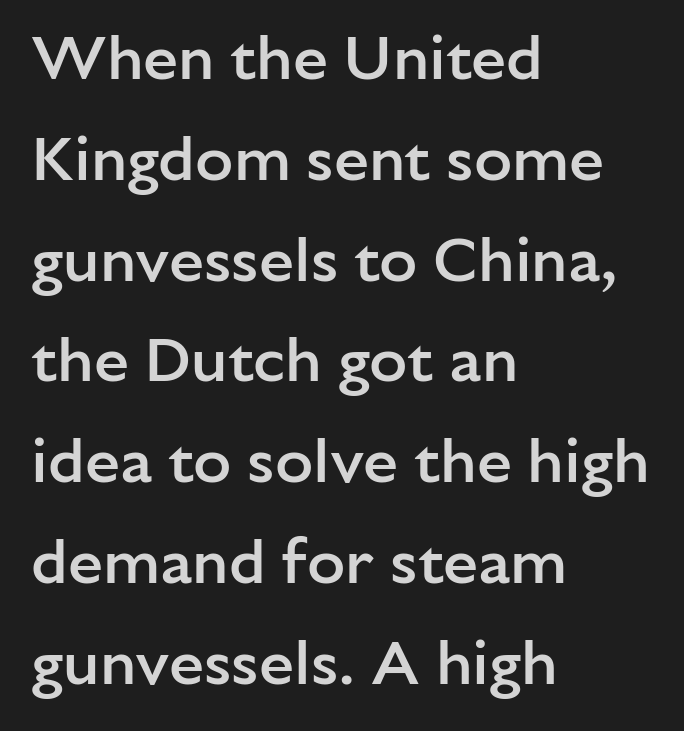
Successive baselines arrive at the customary interval. Ordinary non-slanted type is in use. Is this a fixed-width face? No — the glyphs have proportional, varying widths. Weight: semibold (demi).
